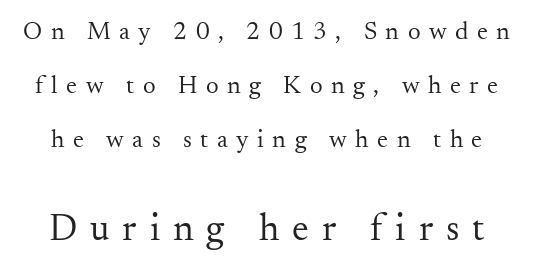
{"serif": "yes", "italic": "no", "bold": "no", "weight": "regular", "width": "normal", "stroke_contrast": "medium", "x_height": "small", "monospaced": "no", "underline": "no", "line_spacing": "loose", "line_spacing_ratio": 2.16, "letter_spacing": "wide", "letter_spacing_em": 0.34, "larger_block": "second", "size_ratio": 1.52, "glyph_px": 38}
